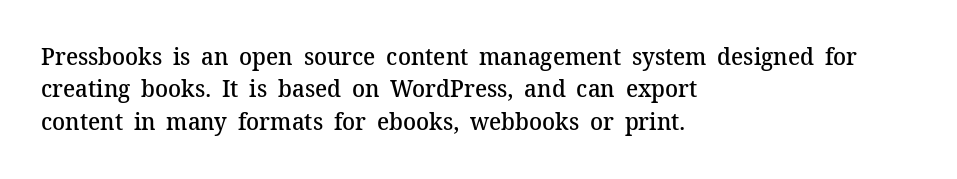
Does the leading feel generous? No, just average. Words float on clear page, feet unadorned. These lines carry some extra weight — a demibold, not a full bold. A classic flush-left, rag-right setting is used for this passage. The letters sit at their default tracking, neither squeezed nor spread.
